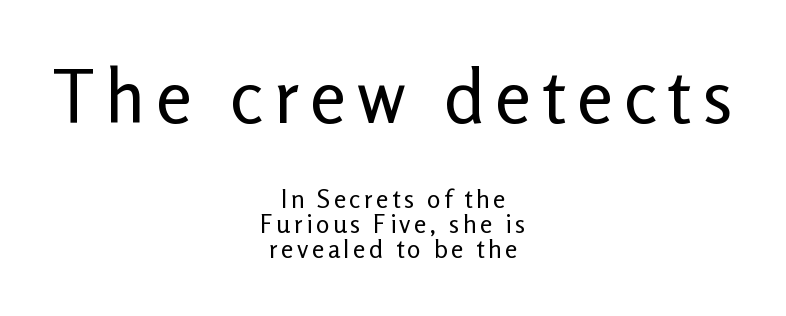
{"serif": "no", "italic": "no", "bold": "no", "weight": "regular", "width": "normal", "stroke_contrast": "low", "x_height": "medium", "monospaced": "no", "underline": "no", "align": "center", "line_spacing": "tight", "line_spacing_ratio": 0.99, "larger_block": "first", "size_ratio": 2.96, "glyph_px": 74}
